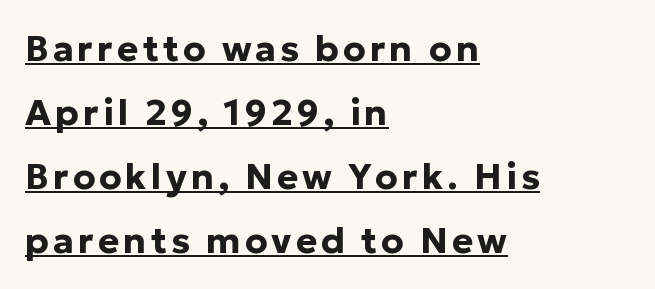
This sample uses an upright cut, with every glyph sitting square on the baseline. Compared with an ordinary text face, these strokes are far heavier — a full bold. Spacing verdict: proportional, widths tailored to each character. This rendering uses left alignment, leaving the right contour irregular. The font family rendered here belongs to the sans-serif group. Decoration check: the copy is underlined.
